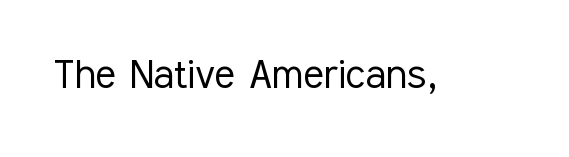
The image shows 48 px light, condensed sans-serif type, upright; set normal letter spacing, not underlined; low stroke contrast and a medium x-height.
